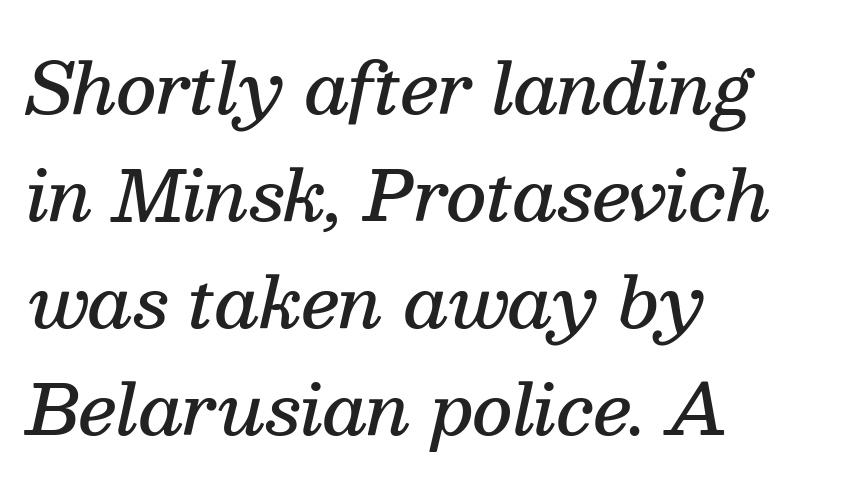
The letters are slanted; this is an italic face. Do the characters align in a grid? No, the font is proportional. What weight is shown? A semibold, between regular and bold. Any mark beneath the type? The region is blank. The glyphs in this specimen are seriffed.
